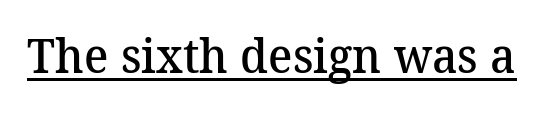
The image shows 48 px semibold serif type; set normal letter spacing, underlined; medium stroke contrast and a medium x-height.
